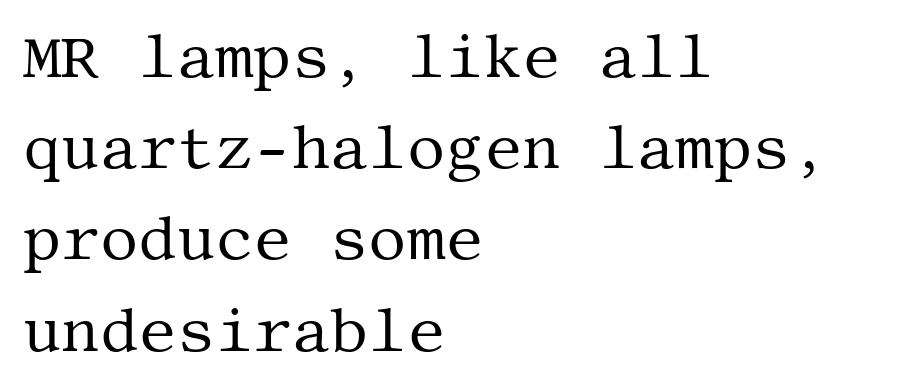
{"serif": "yes", "italic": "no", "bold": "no", "weight": "regular", "width": "normal", "stroke_contrast": "medium", "x_height": "large", "underline": "no", "align": "left", "line_spacing": "normal", "line_spacing_ratio": 1.52, "letter_spacing": "normal", "letter_spacing_em": 0.0, "glyph_px": 60}
